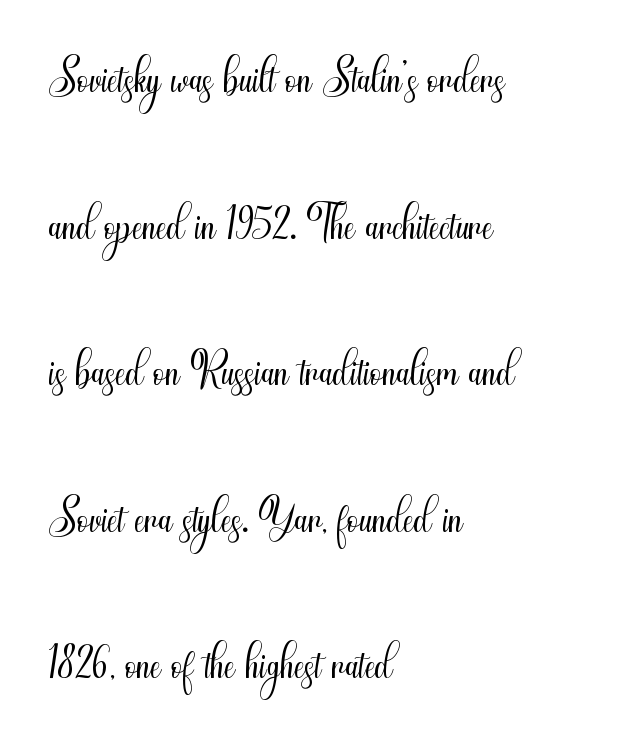
The image shows 66 px light, condensed sans-serif type; set left-aligned, loose line spacing (2.22x), normal letter spacing, not underlined; medium stroke contrast and a small x-height.
